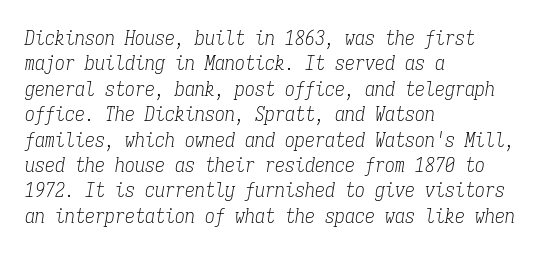
{"italic": "yes", "lean": "right", "slant_degrees": 9, "bold": "no", "underline": "no", "align": "left", "line_spacing": "normal", "line_spacing_ratio": 1.27, "letter_spacing": "normal", "letter_spacing_em": 0.0, "glyph_px": 20}
